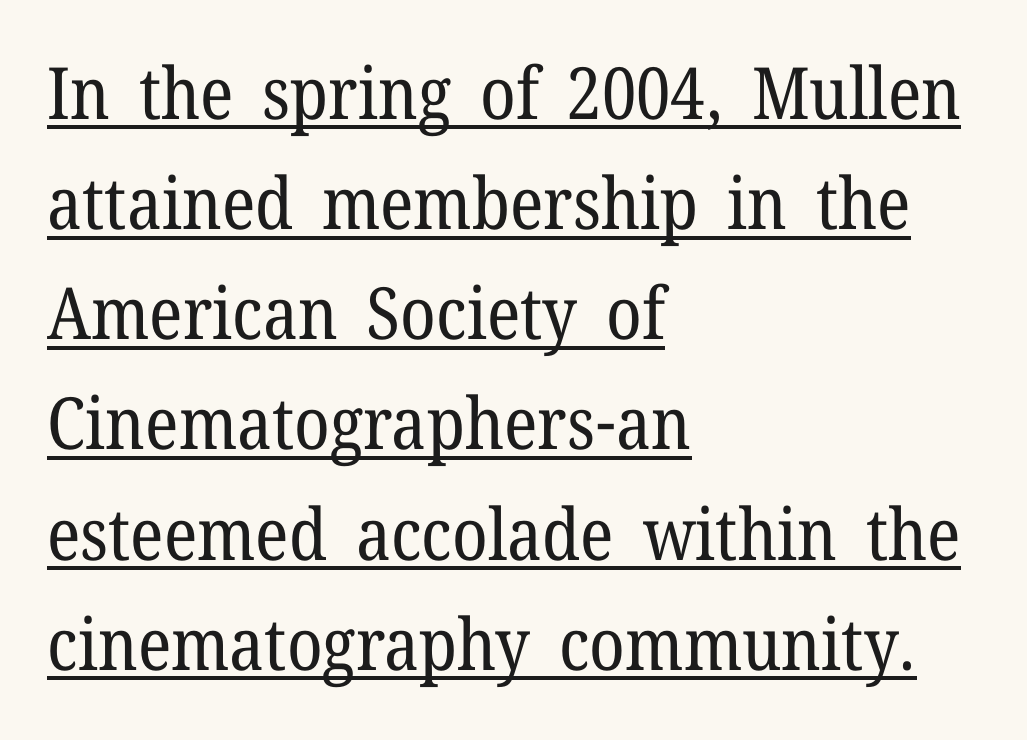
{"serif": "yes", "italic": "no", "bold": "no", "weight": "regular", "width": "normal", "stroke_contrast": "low", "x_height": "medium", "monospaced": "no", "underline": "yes", "align": "left", "line_spacing": "normal", "line_spacing_ratio": 1.53, "letter_spacing": "normal", "letter_spacing_em": 0.0, "glyph_px": 72}
